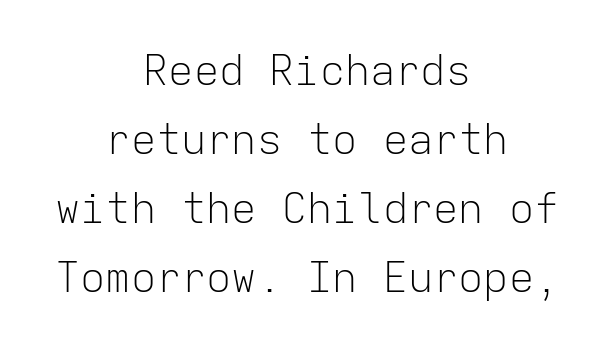
{"serif": "no", "italic": "no", "bold": "no", "weight": "light", "width": "normal", "stroke_contrast": "low", "x_height": "medium", "monospaced": "yes", "underline": "no", "align": "center", "line_spacing": "normal", "line_spacing_ratio": 1.64, "letter_spacing": "normal", "letter_spacing_em": 0.0, "glyph_px": 42}
